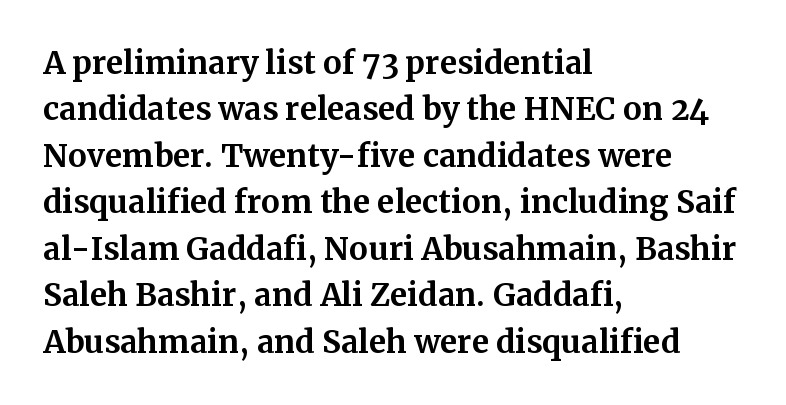
This sample is left-justified, so line endings fall wherever the words run out. This rendering features lettering with no underline. Small tapered or slab feet sit at the stroke ends, so this counts as serif. Horizontal bands of white between lines are of average thickness. The characters look thick and weighty, a clear bold. The rendering uses natural spacing where letterforms have individual widths.
